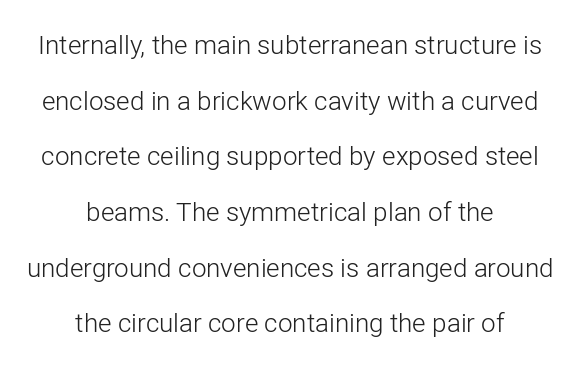
The image shows 26 px text type, upright; set centered, loose line spacing (2.14x), normal letter spacing, not underlined.
